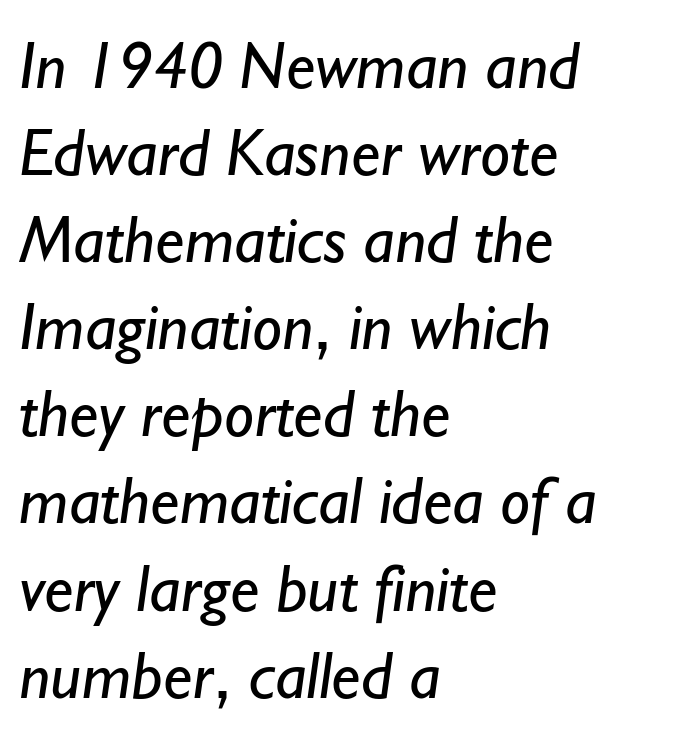
Q: Is the text bold? A: No.
Q: Is the typeface a serif or a sans-serif typeface? A: Sans-serif.
Q: Is the text underlined? A: No.
Q: How is the paragraph aligned? A: Left-aligned.
Q: Is the spacing between letters normal or unusually wide? A: Normal.
Q: Is the spacing between lines tight, normal or loose? A: Normal.
Q: Width (condensed, normal, or wide)? A: Normal.
Q: Stroke contrast? A: Low.
Q: x-height? A: Small.
Q: Monospaced? A: No.
